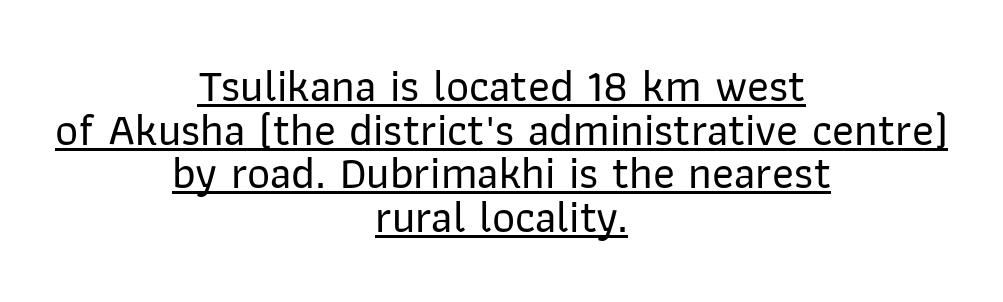
The image shows 45 px sans-serif type, upright; set centered, tight line spacing (0.97x), normal letter spacing, underlined; low stroke contrast and a medium x-height.
